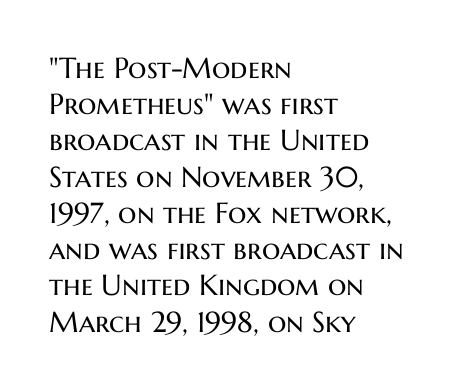
Are there feet on the stems? There aren't — it's a sans. The rendering anchors every line to the left-hand side. Whoever set this chose a conventional vertical rhythm. Letters have the restrained weight of plain body copy at most. Do the characters align in a grid? No, the font is proportional. The letters stand straight up with perfectly vertical stems.
